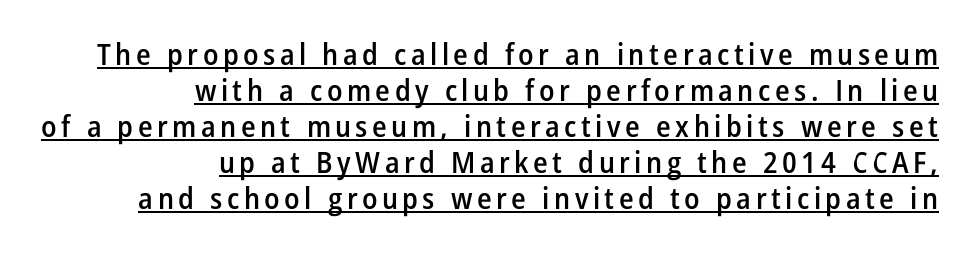
{"serif": "no", "italic": "no", "bold": "semi", "weight": "semibold", "width": "condensed", "stroke_contrast": "low", "x_height": "medium", "monospaced": "no", "underline": "yes", "align": "right", "line_spacing_ratio": 1.2, "glyph_px": 30}
